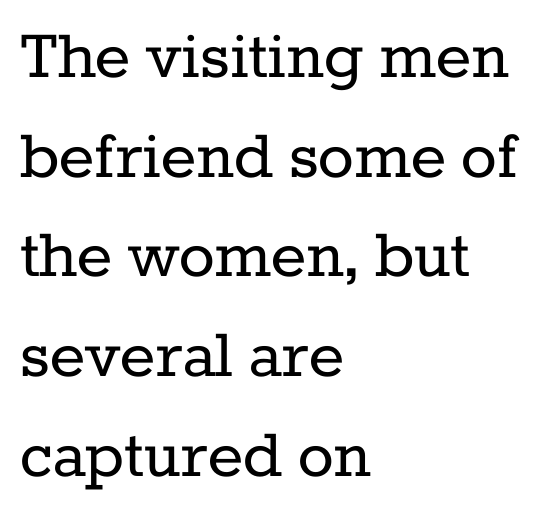
The image shows 75 px regular-weight serif type, upright; set left-aligned, normal line spacing (1.33x), normal letter spacing, not underlined; low stroke contrast and a medium x-height.
